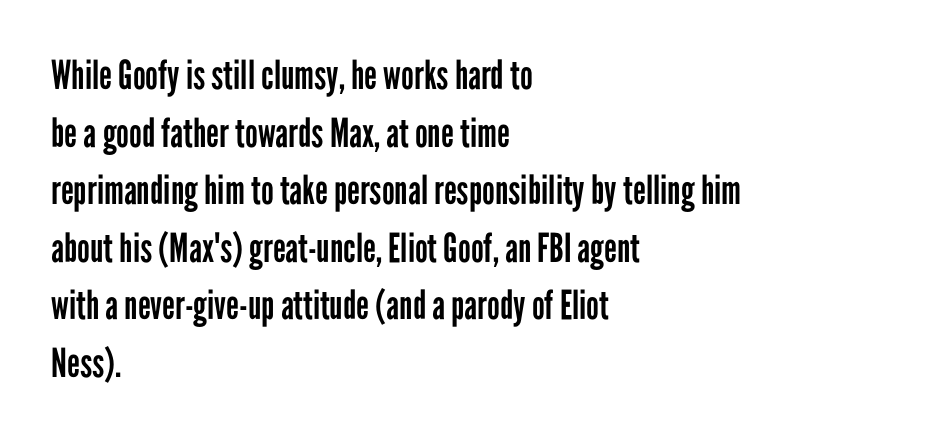
Q: Is the text bold? A: No.
Q: Is the text italic (slanted)? A: No, it is upright.
Q: Is the typeface a serif or a sans-serif typeface? A: Sans-serif.
Q: Is the text underlined? A: No.
Q: How is the paragraph aligned? A: Left-aligned.
Q: Is the spacing between letters normal or unusually wide? A: Normal.
Q: Is the spacing between lines tight, normal or loose? A: Normal.
Q: Width (condensed, normal, or wide)? A: Condensed.
Q: Stroke contrast? A: Low.
Q: x-height? A: Medium.
Q: Monospaced? A: No.
